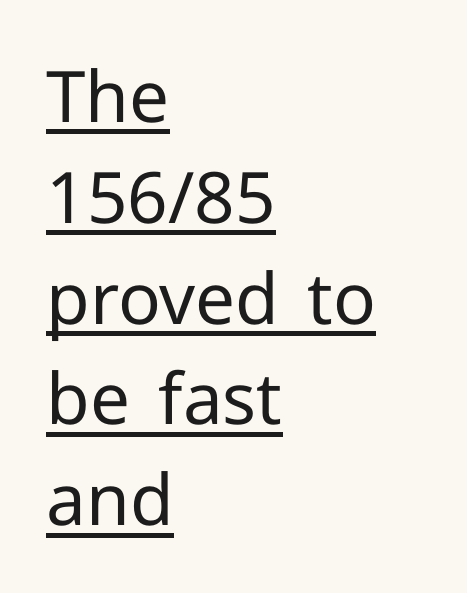
Q: Is the text bold? A: No.
Q: Is the text italic (slanted)? A: No, it is upright.
Q: Is the typeface a serif or a sans-serif typeface? A: Sans-serif.
Q: Is the text underlined? A: Yes.
Q: How is the paragraph aligned? A: Left-aligned.
Q: Is the spacing between letters normal or unusually wide? A: Normal.
Q: Is the spacing between lines tight, normal or loose? A: Normal.
Q: Width (condensed, normal, or wide)? A: Normal.
Q: Stroke contrast? A: Low.
Q: x-height? A: Medium.
Q: Monospaced? A: No.
